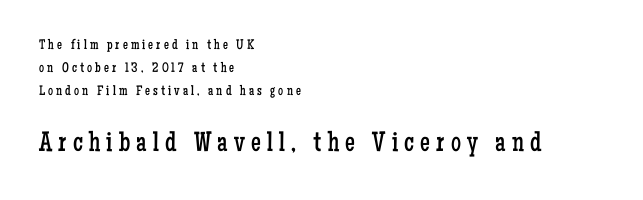
{"serif": "yes", "italic": "no", "bold": "no", "weight": "regular", "width": "condensed", "stroke_contrast": "low", "x_height": "medium", "monospaced": "no", "underline": "no", "align": "left", "line_spacing": "normal", "line_spacing_ratio": 1.66, "letter_spacing": "wide", "letter_spacing_em": 0.22, "larger_block": "second", "size_ratio": 2.0, "glyph_px": 28}
